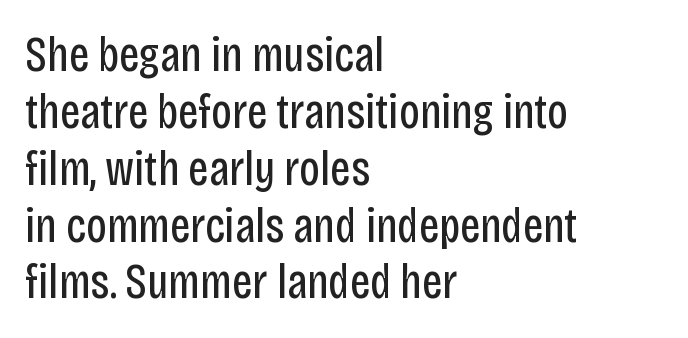
Q: Is the text bold? A: No.
Q: Is the text italic (slanted)? A: No, it is upright.
Q: Is the typeface a serif or a sans-serif typeface? A: Sans-serif.
Q: Is the text underlined? A: No.
Q: How is the paragraph aligned? A: Left-aligned.
Q: Is the spacing between letters normal or unusually wide? A: Normal.
Q: Width (condensed, normal, or wide)? A: Condensed.
Q: Stroke contrast? A: Low.
Q: x-height? A: Large.
Q: Monospaced? A: No.
